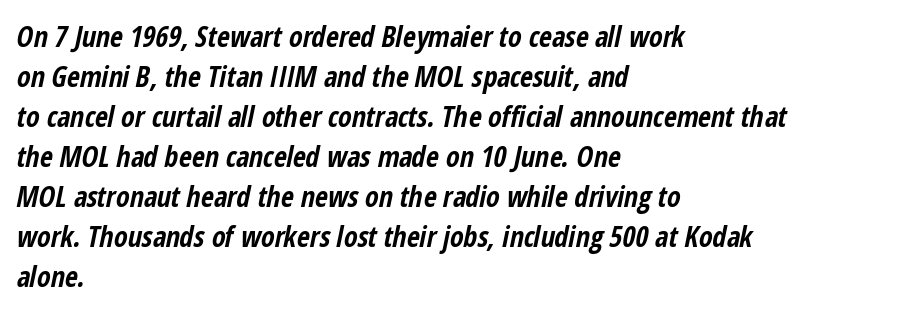
Descender tails drop into unmarked territory. The line texture is even and compact thanks to regular tracking. Is the block centered? No — it sits flush against the left margin. Spacing verdict: proportional, widths tailored to each character. In terms of weight, the rendering is a true, heavy bold. The typography opts for an oblique posture over an upright one.
